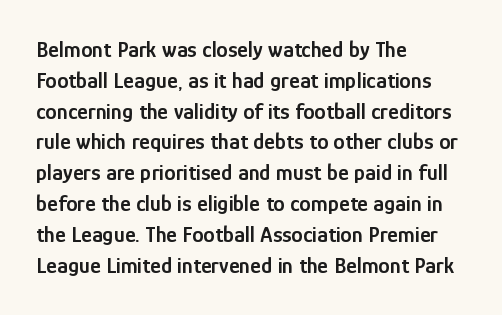
Q: Is the text bold? A: Semi-bold.
Q: Is the text italic (slanted)? A: No, it is upright.
Q: Is the text underlined? A: No.
Q: How is the paragraph aligned? A: Left-aligned.
Q: Is the spacing between letters normal or unusually wide? A: Normal.
Q: Is the spacing between lines tight, normal or loose? A: Normal.
